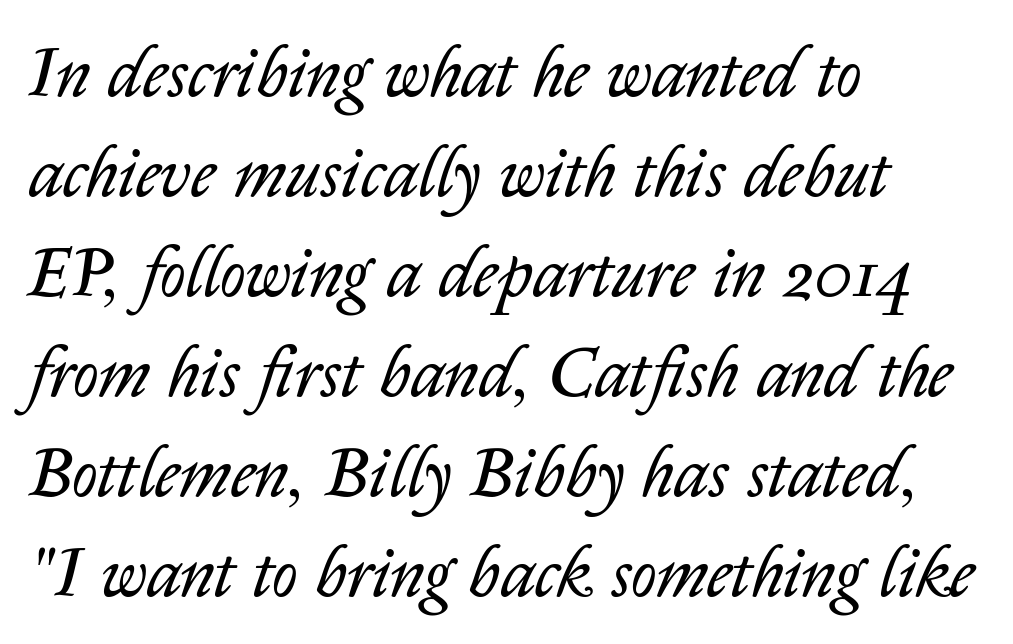
Q: Is the text bold? A: No.
Q: Is the text italic (slanted)? A: Yes, it leans right by about 14 degrees.
Q: Is the text underlined? A: No.
Q: How is the paragraph aligned? A: Left-aligned.
Q: Is the spacing between letters normal or unusually wide? A: Normal.
Q: Is the spacing between lines tight, normal or loose? A: Normal.
Q: Width (condensed, normal, or wide)? A: Normal.
Q: Stroke contrast? A: Low.
Q: x-height? A: Medium.
Q: Monospaced? A: No.
